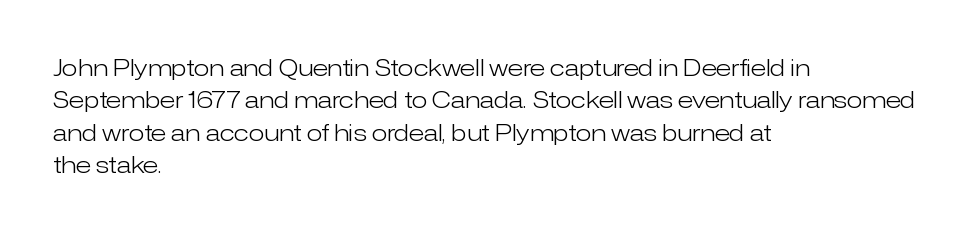
The tracking reads as untouched default to a designer's eye. Layout note: lines flush left. Students, observe: this is what conventionally led text looks like. Underline: absent.
